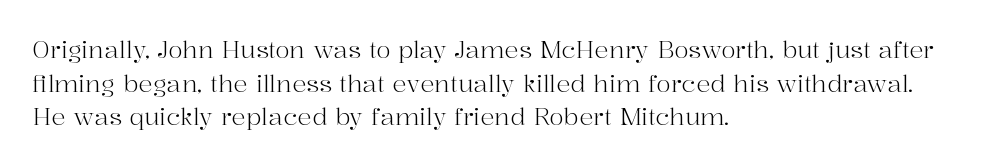
The image shows 24 px text type, upright; set left-aligned, normal line spacing (1.4x), normal letter spacing, not underlined.
